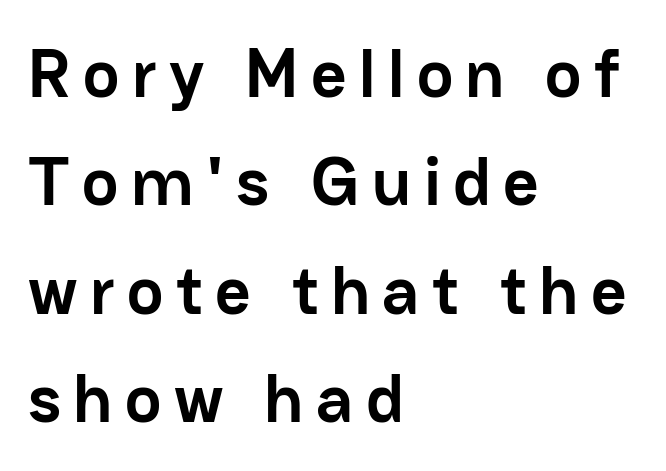
Q: Is the text bold? A: Yes.
Q: Is the text italic (slanted)? A: No, it is upright.
Q: Is the typeface a serif or a sans-serif typeface? A: Sans-serif.
Q: Is the text underlined? A: No.
Q: How is the paragraph aligned? A: Left-aligned.
Q: Is the spacing between lines tight, normal or loose? A: Normal.
Q: Width (condensed, normal, or wide)? A: Normal.
Q: Stroke contrast? A: Low.
Q: x-height? A: Medium.
Q: Monospaced? A: No.
